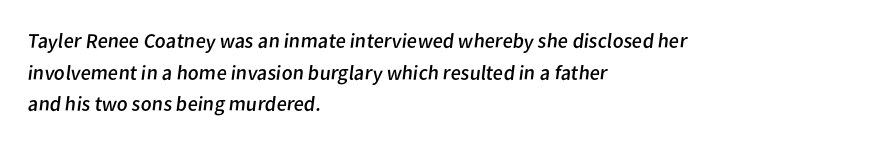
{"bold": "no", "underline": "no", "align": "left", "line_spacing": "normal", "line_spacing_ratio": 1.51, "letter_spacing": "normal", "letter_spacing_em": 0.0, "glyph_px": 21}
